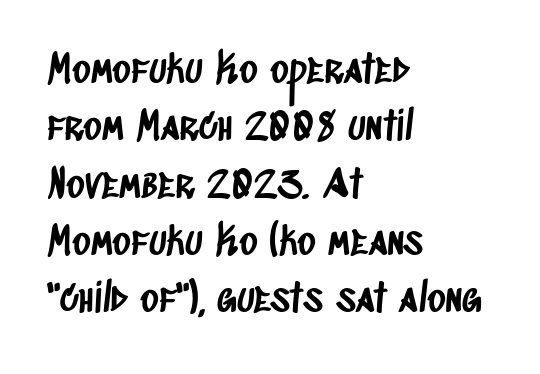
The rendering uses natural spacing where letterforms have individual widths. Is the letter spacing exaggerated? No — it looks like the ordinary default. The paragraph has a hard left edge and a soft right edge. Descender tails drop into unmarked territory. The rows are spaced the way most documents space them. No feet cap the strokes, marking this as sans-serif type.
